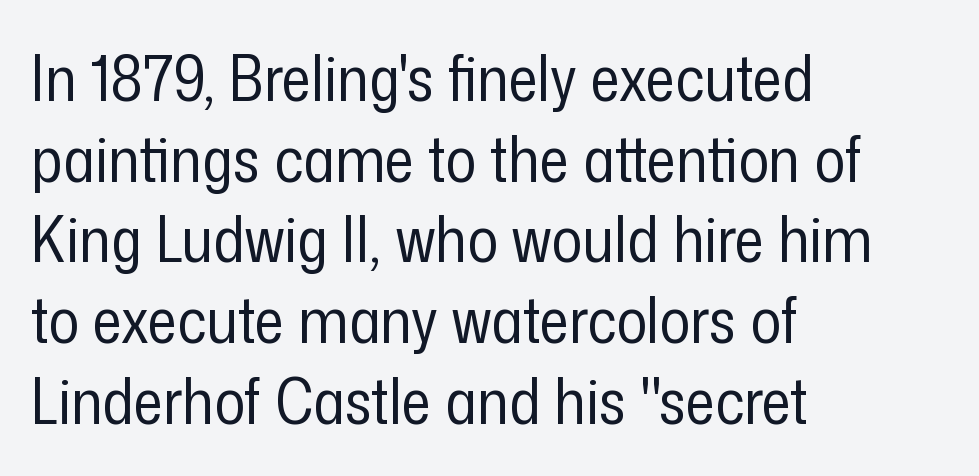
This sample keeps an unexceptional amount of space between lines. Standard letterfit; no display-style spreading of the glyphs. Heaviness? Minimal to ordinary, like unemphasized prose. A typesetter would mark this as roman, not italic. Decoration check: the copy has no underline. Is this a sans? Yes — the strokes have no serifs.
